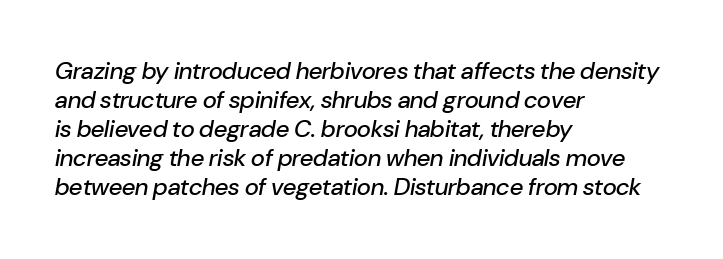
Q: Is the text italic (slanted)? A: Yes, it leans right by about 10 degrees.
Q: Is the text underlined? A: No.
Q: How is the paragraph aligned? A: Left-aligned.
Q: Is the spacing between letters normal or unusually wide? A: Normal.
